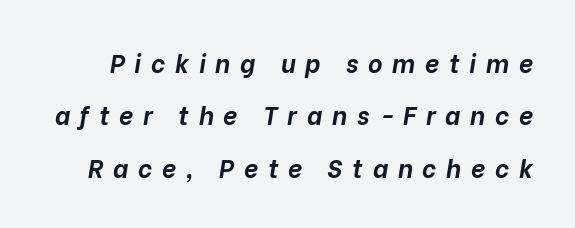
Emphasis by weight is at full strength: bold. The gaps between neighbouring characters are conspicuously large. No word sits above an underline. When letters slant like this, we call the style italic.
